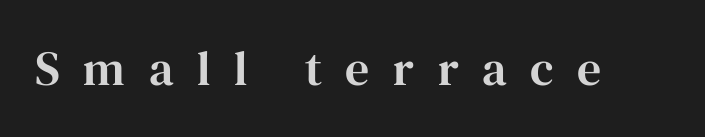
{"serif": "yes", "italic": "no", "width": "normal", "stroke_contrast": "high", "x_height": "medium", "monospaced": "no", "underline": "no", "letter_spacing": "wide", "letter_spacing_em": 0.49, "glyph_px": 48}
